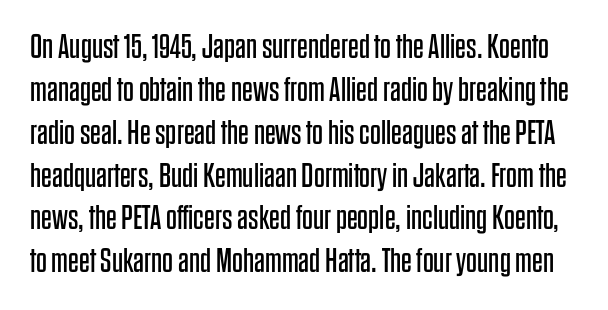
Q: Is the text bold? A: No.
Q: Is the text italic (slanted)? A: No, it is upright.
Q: Is the typeface a serif or a sans-serif typeface? A: Sans-serif.
Q: Is the text underlined? A: No.
Q: Is the spacing between letters normal or unusually wide? A: Normal.
Q: Is the spacing between lines tight, normal or loose? A: Normal.
Q: Width (condensed, normal, or wide)? A: Condensed.
Q: Stroke contrast? A: Low.
Q: x-height? A: Large.
Q: Monospaced? A: No.
